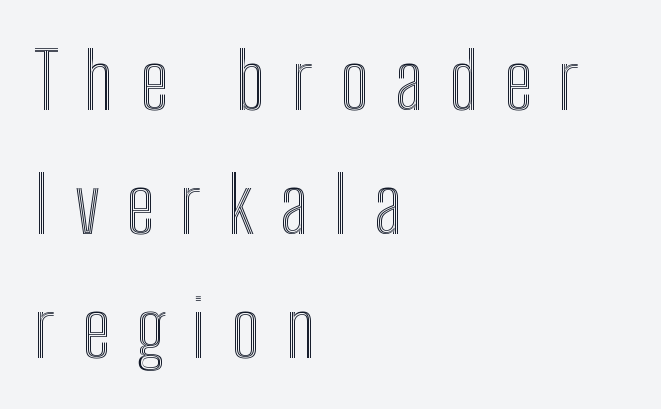
{"italic": "no", "width": "condensed", "x_height": "medium", "monospaced": "no", "underline": "no", "align": "left", "line_spacing": "normal", "line_spacing_ratio": 1.61, "letter_spacing": "wide", "letter_spacing_em": 0.34, "glyph_px": 77}
